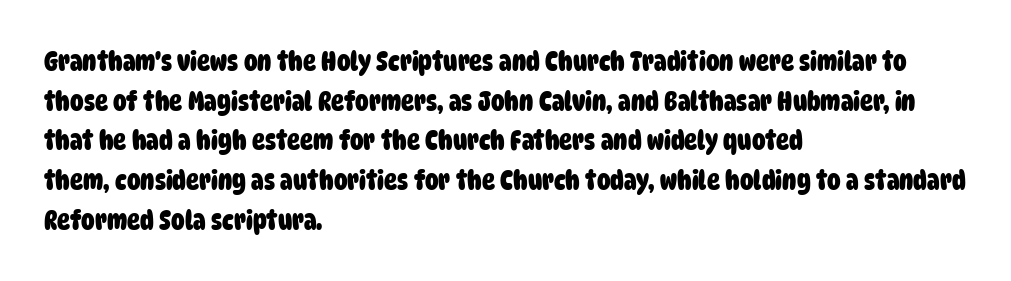
How heavy is the stroke? Heavy — this is a bold. Does the leading feel generous? No, just average. Clear beneath every line of the passage. In terms of letterspacing, this is plain default setting.
